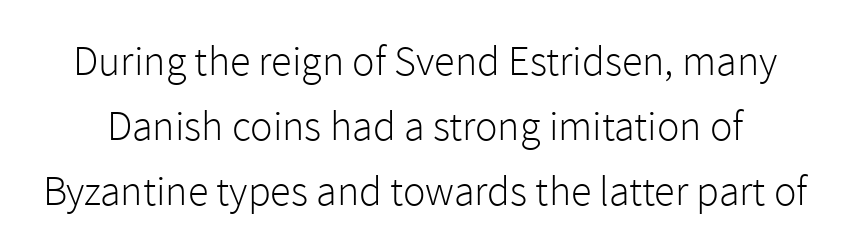
{"serif": "no", "italic": "no", "bold": "no", "weight": "light", "width": "normal", "x_height": "medium", "monospaced": "no", "underline": "no", "line_spacing": "normal", "line_spacing_ratio": 1.55, "letter_spacing": "normal", "letter_spacing_em": 0.0, "glyph_px": 42}
